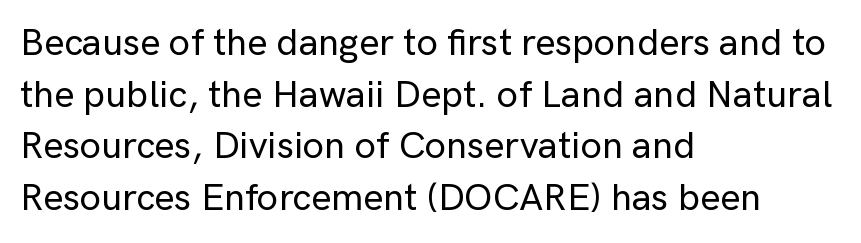
One-word summary of the alignment: left. Tracking value appears to be zero — textbook default spacing. Regular leading. In terms of posture, this sample is upright.
